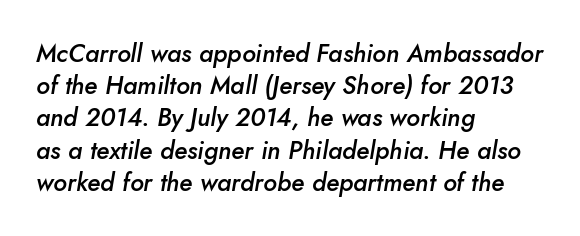
{"italic": "yes", "lean": "right", "slant_degrees": 10, "bold": "semi", "underline": "no", "align": "left", "line_spacing": "normal", "line_spacing_ratio": 1.29, "letter_spacing": "normal", "letter_spacing_em": 0.0, "glyph_px": 25}
